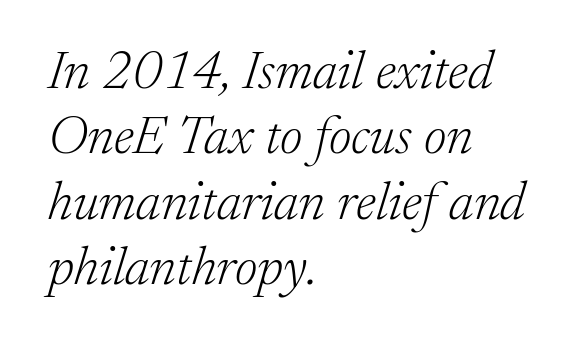
Tracking here is standard; glyphs follow each other at the usual distance. The letters advance in unequal steps, a hallmark of proportional type. These lines were composed using italics. The glyphs are unaccompanied by any horizontal stroke below them. Line starts are locked; line ends wander. The face looks like a standard text weight, possibly lighter.
